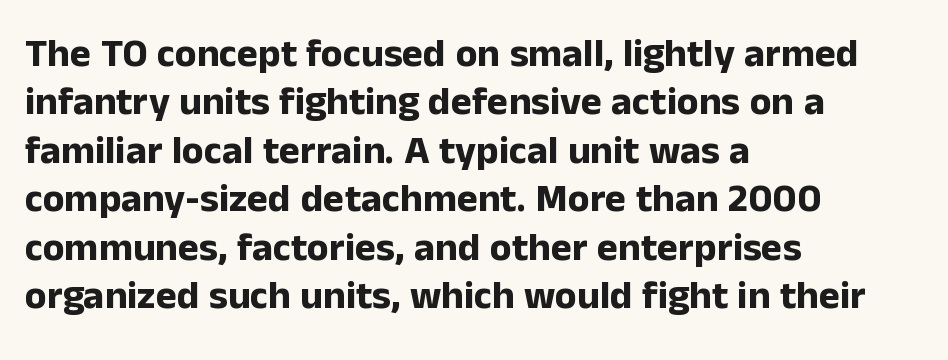
The image shows 40 px bold sans-serif type, upright; set left-aligned, line spacing 1.21x, normal letter spacing, not underlined; low stroke contrast and a medium x-height.
